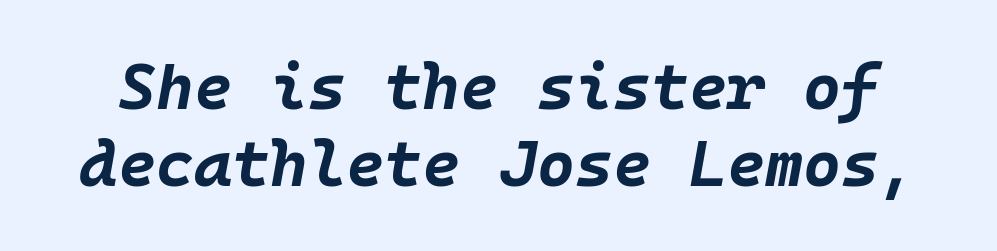
Q: Is the text bold? A: Yes.
Q: Is the text italic (slanted)? A: Yes, it leans right by about 10 degrees.
Q: Is the text underlined? A: No.
Q: Is the spacing between letters normal or unusually wide? A: Normal.
Q: Width (condensed, normal, or wide)? A: Normal.
Q: Stroke contrast? A: Low.
Q: x-height? A: Large.
Q: Monospaced? A: Yes.
